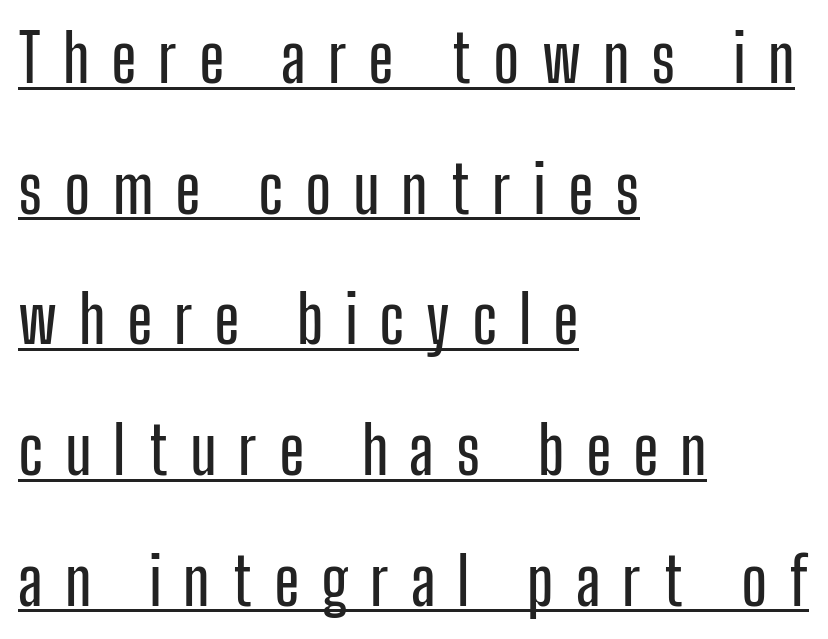
{"serif": "no", "italic": "no", "width": "condensed", "stroke_contrast": "low", "x_height": "medium", "monospaced": "no", "underline": "yes", "align": "left", "line_spacing": "loose", "line_spacing_ratio": 1.98, "letter_spacing": "wide", "letter_spacing_em": 0.33, "glyph_px": 66}
